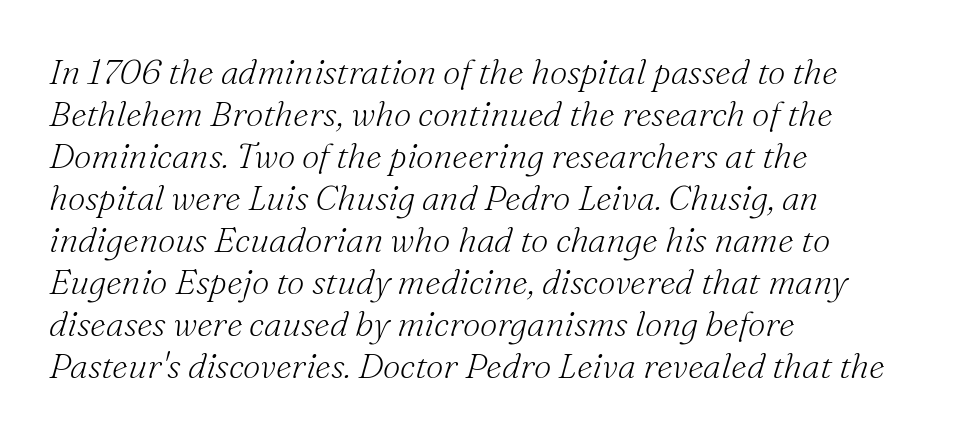
Q: Is the text bold? A: No.
Q: Is the text italic (slanted)? A: Yes, it leans right by about 16 degrees.
Q: Is the typeface a serif or a sans-serif typeface? A: Serif.
Q: Is the text underlined? A: No.
Q: How is the paragraph aligned? A: Left-aligned.
Q: Is the spacing between letters normal or unusually wide? A: Normal.
Q: Width (condensed, normal, or wide)? A: Normal.
Q: Stroke contrast? A: Medium.
Q: x-height? A: Small.
Q: Monospaced? A: No.
